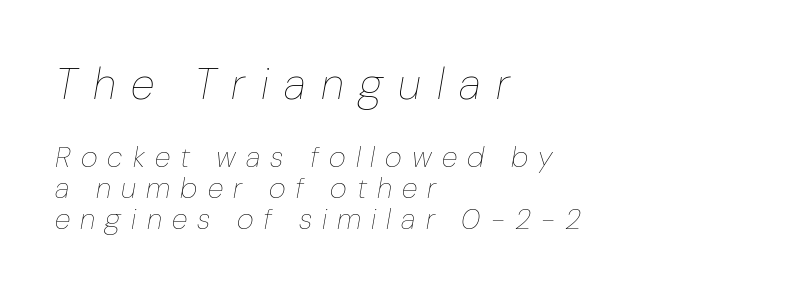
Q: Is the text bold? A: No.
Q: Is the text italic (slanted)? A: Yes, it leans right by about 10 degrees.
Q: Is the text underlined? A: No.
Q: How is the paragraph aligned? A: Left-aligned.
Q: Is the spacing between letters normal or unusually wide? A: Unusually wide.
Q: Is the spacing between lines tight, normal or loose? A: Tight.
Q: Which block of text is set in a larger size, the first (top) or the second (bottom)? A: The first (top) one.
Q: Width (condensed, normal, or wide)? A: Normal.
Q: Stroke contrast? A: Low.
Q: x-height? A: Medium.
Q: Monospaced? A: No.
